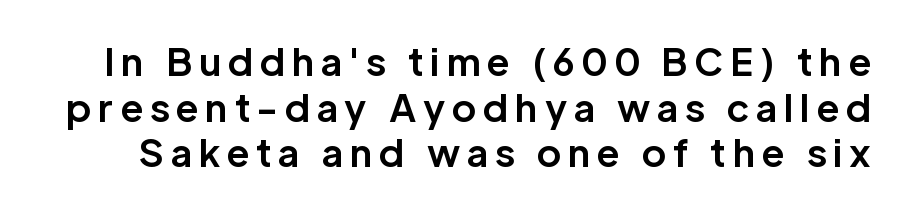
Q: Is the text bold? A: Yes.
Q: Is the text italic (slanted)? A: No, it is upright.
Q: Is the typeface a serif or a sans-serif typeface? A: Sans-serif.
Q: Is the text underlined? A: No.
Q: Width (condensed, normal, or wide)? A: Normal.
Q: Stroke contrast? A: Low.
Q: x-height? A: Medium.
Q: Monospaced? A: No.
